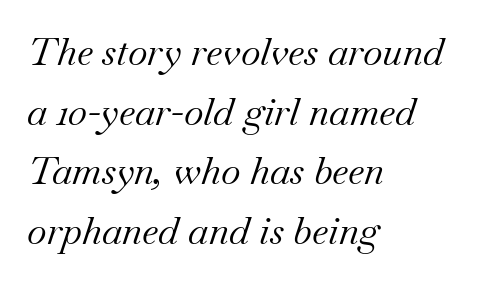
The image shows 38 px regular-weight serif type, italic (leaning right); set left-aligned, normal line spacing (1.57x), normal letter spacing, not underlined; medium stroke contrast and a small x-height.
